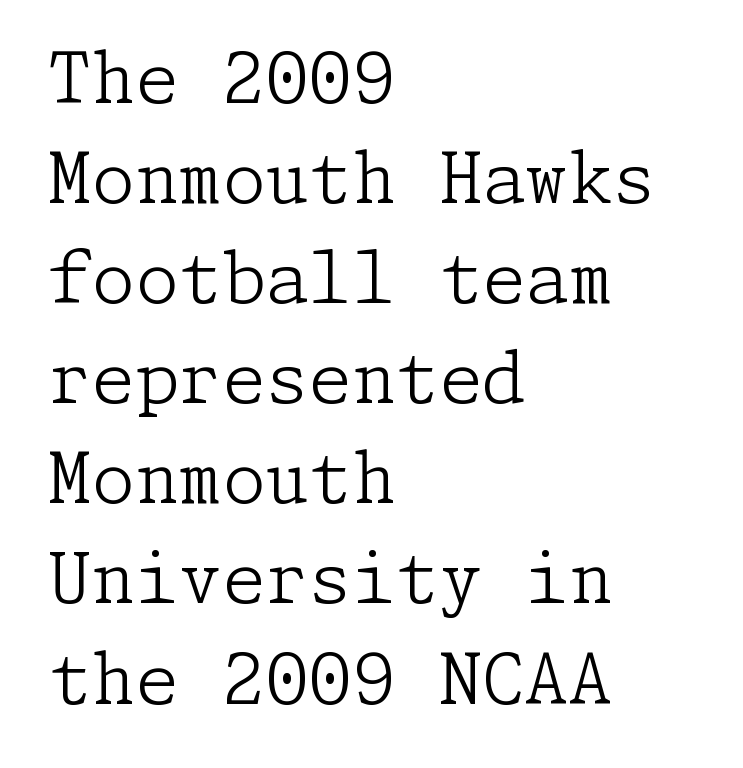
{"serif": "yes", "italic": "no", "bold": "no", "weight": "light", "width": "normal", "stroke_contrast": "low", "x_height": "medium", "underline": "no", "align": "left", "line_spacing": "normal", "line_spacing_ratio": 1.43, "letter_spacing": "normal", "letter_spacing_em": 0.0, "glyph_px": 70}
